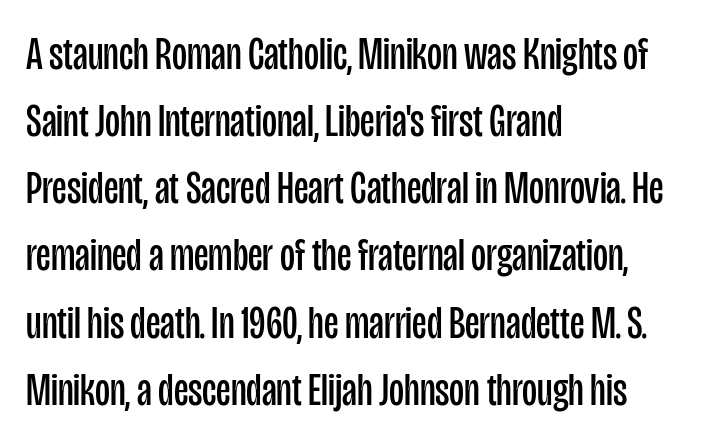
The image shows 46 px regular-weight, condensed sans-serif type, upright; set left-aligned, normal line spacing (1.46x), normal letter spacing, not underlined; low stroke contrast and a large x-height.
